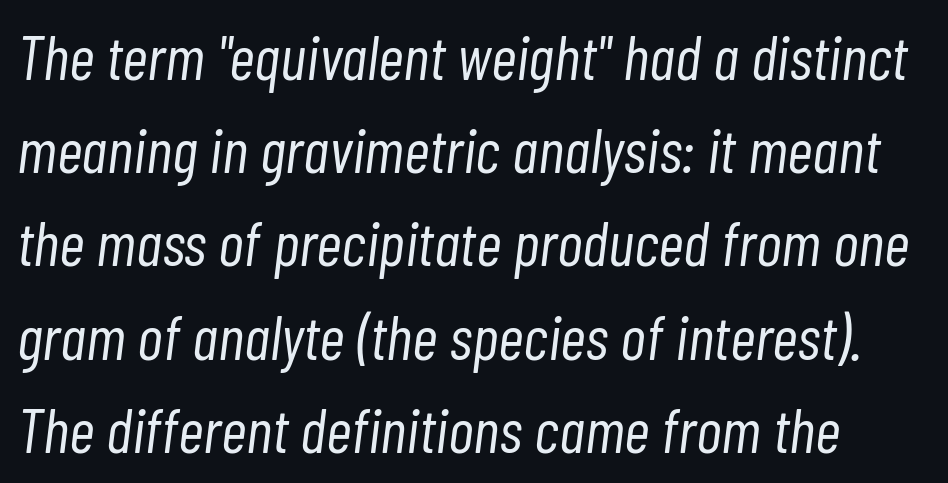
{"italic": "yes", "lean": "right", "slant_degrees": 7, "bold": "no", "weight": "light", "width": "condensed", "stroke_contrast": "low", "x_height": "medium", "monospaced": "no", "underline": "no", "line_spacing": "normal", "line_spacing_ratio": 1.48, "letter_spacing": "normal", "letter_spacing_em": 0.0, "glyph_px": 63}
